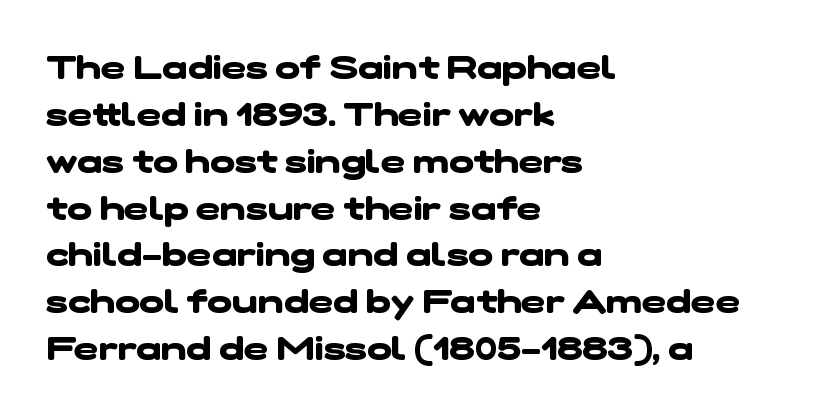
The image shows 33 px heavy, wide sans-serif type; set left-aligned, normal line spacing (1.42x), normal letter spacing, not underlined; low stroke contrast and a medium x-height.
